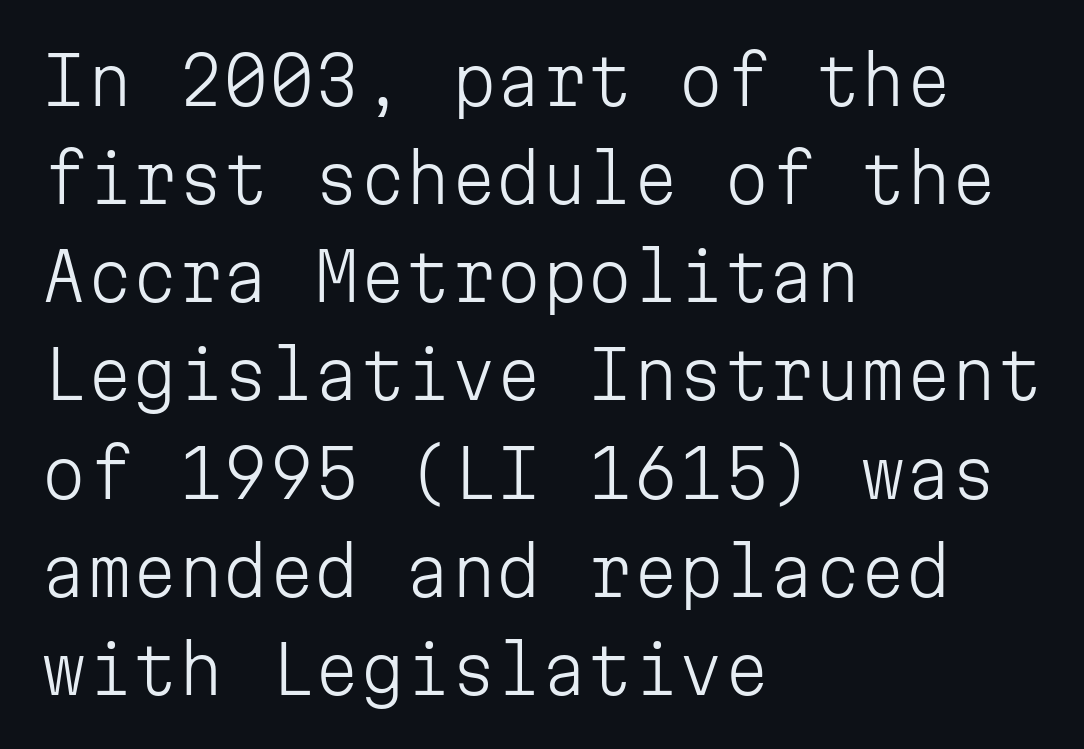
Q: Is the text bold? A: No.
Q: Is the text italic (slanted)? A: No, it is upright.
Q: Is the typeface a serif or a sans-serif typeface? A: Sans-serif.
Q: Is the text underlined? A: No.
Q: How is the paragraph aligned? A: Left-aligned.
Q: Is the spacing between letters normal or unusually wide? A: Normal.
Q: Is the spacing between lines tight, normal or loose? A: Normal.
Q: Width (condensed, normal, or wide)? A: Normal.
Q: Stroke contrast? A: Low.
Q: x-height? A: Medium.
Q: Monospaced? A: Yes.
